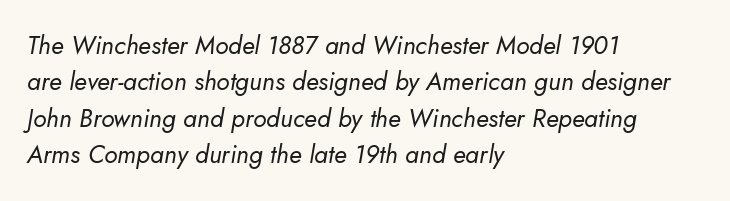
Q: Is the text bold? A: No.
Q: Is the text italic (slanted)? A: Yes, it leans right by about 5 degrees.
Q: Is the text underlined? A: No.
Q: How is the paragraph aligned? A: Left-aligned.
Q: Is the spacing between letters normal or unusually wide? A: Normal.
Q: Is the spacing between lines tight, normal or loose? A: Normal.
